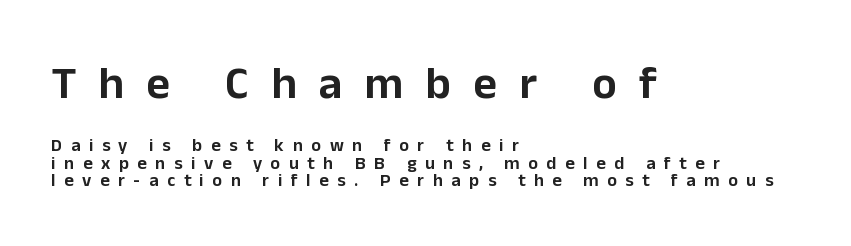
Caption: expanded tracking, letters set apart. What's the leading like? Squeezed, with rows nearly overlapping. The passage shown begins with its larger block and ends with its smaller one. No feet cap the strokes, marking this as sans-serif type. The type sits square on the baseline with zero lean. The glyphs are unaccompanied by any horizontal stroke below them.
